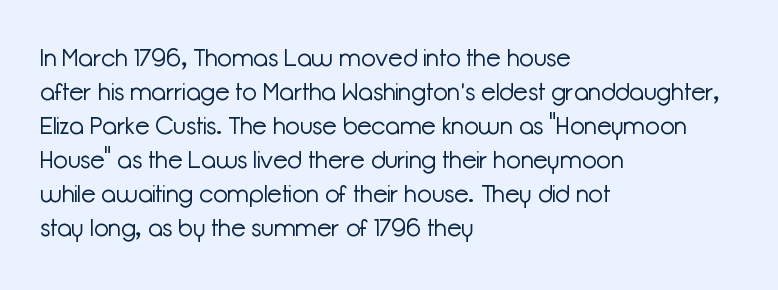
The image shows 24 px text type, upright; set left-aligned, normal line spacing (1.42x), normal letter spacing, not underlined.
